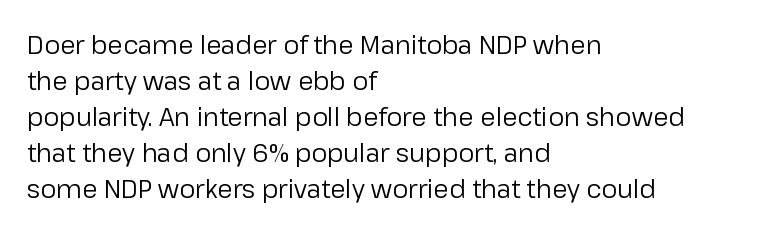
Q: Is the text bold? A: No.
Q: Is the text italic (slanted)? A: No, it is upright.
Q: Is the text underlined? A: No.
Q: How is the paragraph aligned? A: Left-aligned.
Q: Is the spacing between letters normal or unusually wide? A: Normal.
Q: Is the spacing between lines tight, normal or loose? A: Normal.
